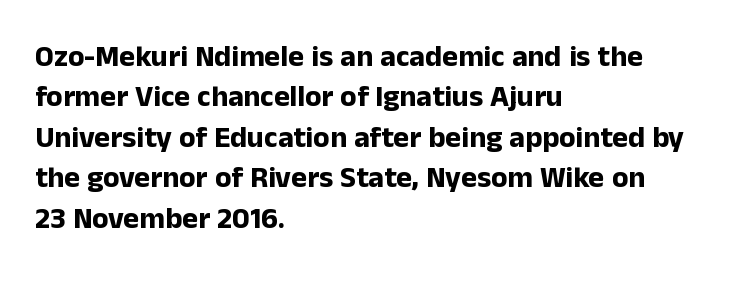
The image shows 30 px bold sans-serif type, upright; set left-aligned, normal line spacing (1.35x), normal letter spacing, not underlined; low stroke contrast and a medium x-height.
